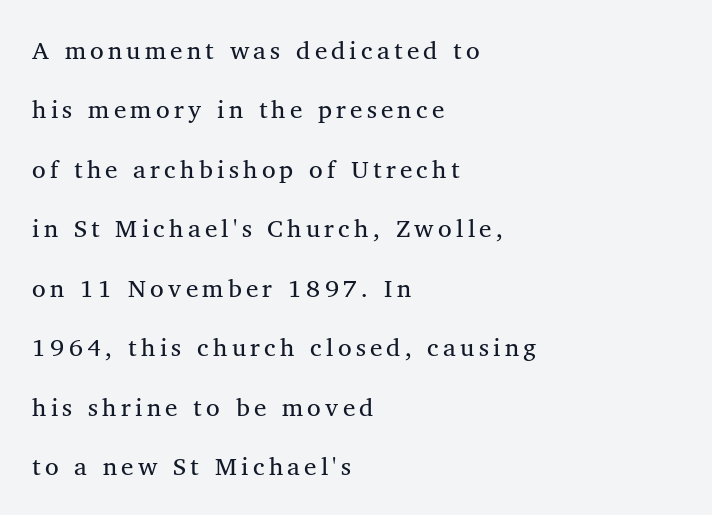
The image shows 25 px text type, upright; set left-aligned, loose line spacing (2.38x), not underlined.
